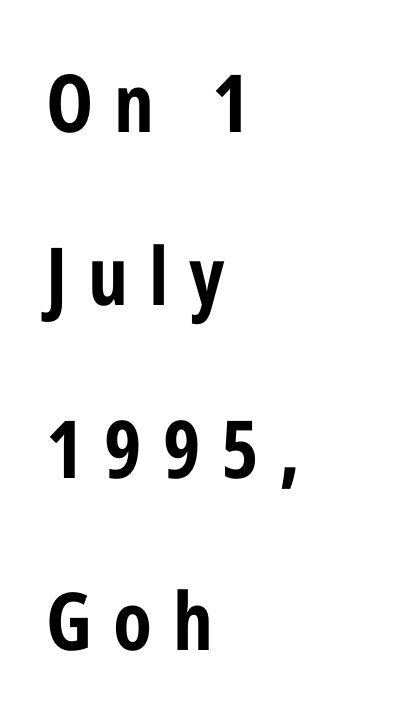
{"serif": "no", "italic": "no", "bold": "yes", "weight": "bold", "width": "condensed", "stroke_contrast": "low", "x_height": "medium", "monospaced": "no", "underline": "no", "align": "left", "line_spacing": "loose", "line_spacing_ratio": 2.16, "letter_spacing": "wide", "letter_spacing_em": 0.26, "glyph_px": 80}
